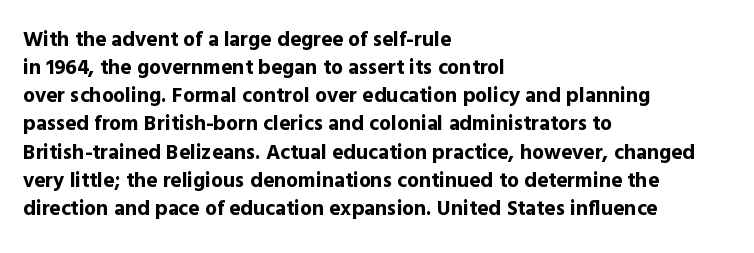
The image shows 21 px bold type, upright; set left-aligned, normal line spacing (1.34x), normal letter spacing, not underlined.
